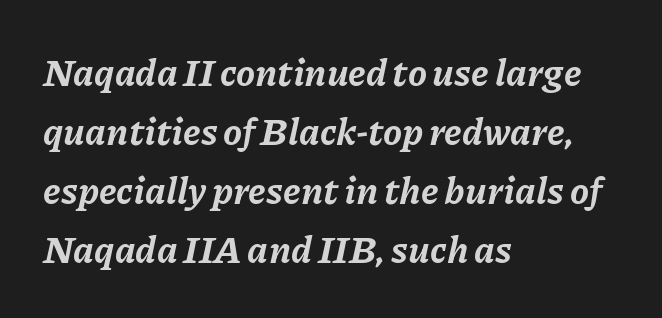
The image shows 38 px bold type, italic (leaning right); set left-aligned, normal line spacing (1.55x), normal letter spacing, not underlined; low stroke contrast and a medium x-height.
